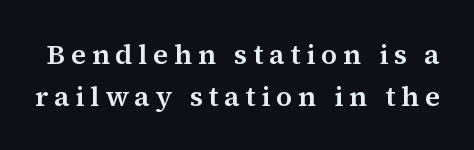
The image shows 28 px serif type, upright; set normal line spacing (1.49x), unusually wide letter spacing (+0.2 em), not underlined; medium stroke contrast and a medium x-height.
